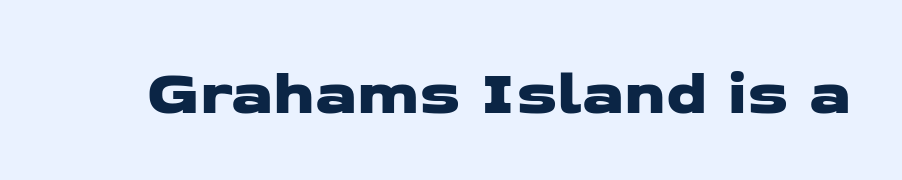
The image shows 64 px wide sans-serif type; set normal letter spacing, not underlined; low stroke contrast and a medium x-height.
